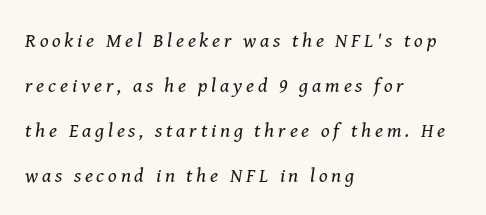
Reading down the block, your eye returns to a fixed left position each line. Descender tails drop into unmarked territory. The face used here has a pronounced slope to its letters. Think standard paragraph weight, or any step lighter than that. Successive baselines arrive slowly, with a big drop between each.
